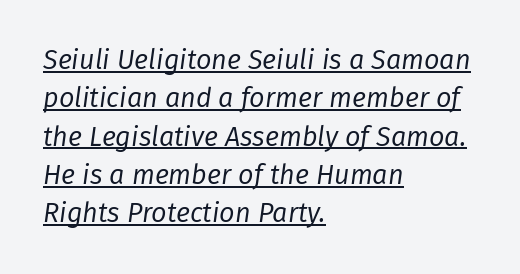
The image shows 27 px text type, italic (leaning right); set left-aligned, normal line spacing (1.42x), normal letter spacing, underlined.
